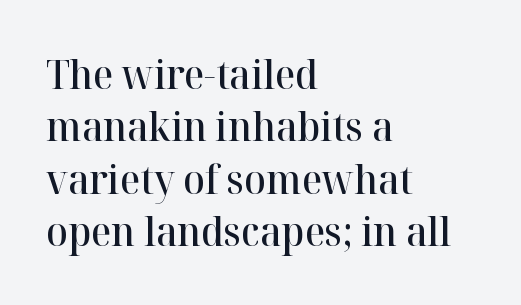
Q: Is the text bold? A: Semi-bold.
Q: Is the text italic (slanted)? A: No, it is upright.
Q: Is the typeface a serif or a sans-serif typeface? A: Serif.
Q: Is the text underlined? A: No.
Q: How is the paragraph aligned? A: Left-aligned.
Q: Is the spacing between letters normal or unusually wide? A: Normal.
Q: Is the spacing between lines tight, normal or loose? A: Normal.
Q: Width (condensed, normal, or wide)? A: Normal.
Q: Stroke contrast? A: High.
Q: x-height? A: Medium.
Q: Monospaced? A: No.
